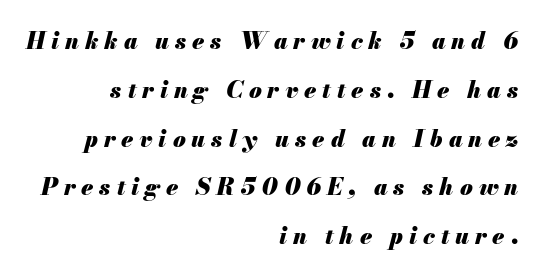
Emphasis by weight is at full strength: bold. Decoration check: the copy has no underline. Tracking here is generous; glyphs stand well apart from one another. The paragraph has a hard right edge and a soft left edge. Airy leading.
